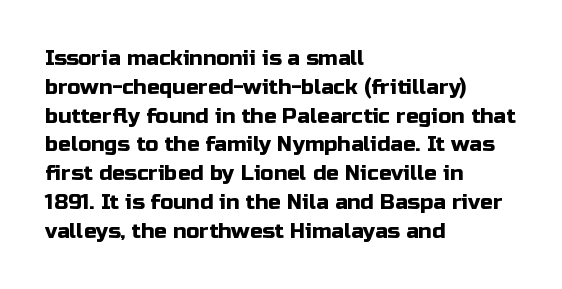
The image shows 21 px text type, upright; set left-aligned, normal line spacing (1.37x), normal letter spacing, not underlined.
